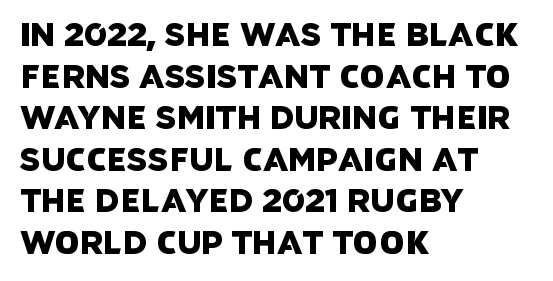
Q: Is the typeface a serif or a sans-serif typeface? A: Sans-serif.
Q: Is the text underlined? A: No.
Q: How is the paragraph aligned? A: Left-aligned.
Q: Is the spacing between letters normal or unusually wide? A: Normal.
Q: Is the spacing between lines tight, normal or loose? A: Normal.
Q: Width (condensed, normal, or wide)? A: Normal.
Q: Stroke contrast? A: Low.
Q: x-height? A: Large.
Q: Monospaced? A: No.
